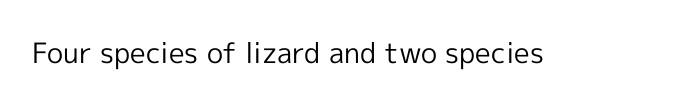
Q: Is the text bold? A: No.
Q: Is the text italic (slanted)? A: No, it is upright.
Q: Is the typeface a serif or a sans-serif typeface? A: Sans-serif.
Q: Is the text underlined? A: No.
Q: Is the spacing between letters normal or unusually wide? A: Normal.
Q: Width (condensed, normal, or wide)? A: Normal.
Q: x-height? A: Medium.
Q: Monospaced? A: No.
